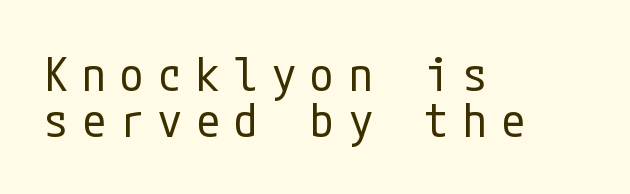
Q: Is the text bold? A: No.
Q: Is the text italic (slanted)? A: No, it is upright.
Q: Is the typeface a serif or a sans-serif typeface? A: Sans-serif.
Q: Is the text underlined? A: No.
Q: How is the paragraph aligned? A: Left-aligned.
Q: Is the spacing between letters normal or unusually wide? A: Unusually wide.
Q: Is the spacing between lines tight, normal or loose? A: Tight.
Q: Width (condensed, normal, or wide)? A: Condensed.
Q: Stroke contrast? A: Low.
Q: x-height? A: Medium.
